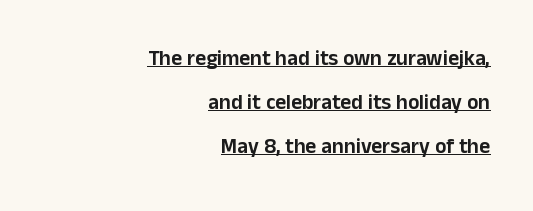
Characters follow at the spacing the type designer built in. Each new line begins a long way beneath the previous one. Each line of the rendering has a horizontal stroke beneath the glyphs. Every character sits straight up, as roman type does. The paragraph shown leans on its right margin.
